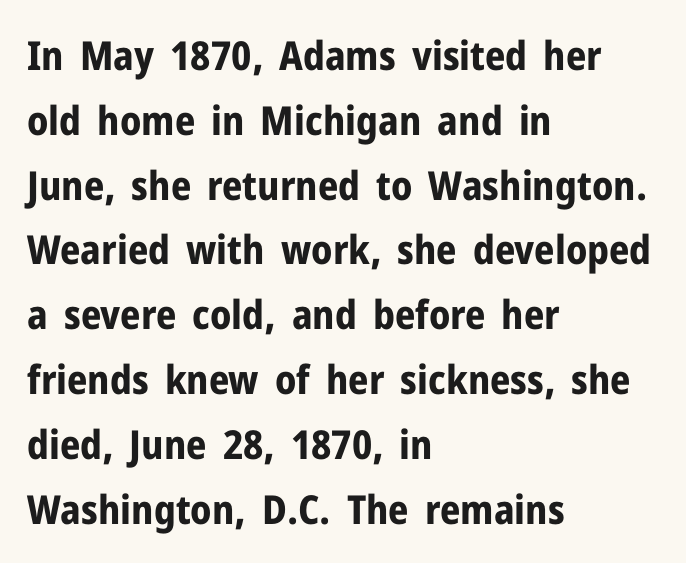
The image shows 40 px bold sans-serif type, upright; set left-aligned, normal line spacing (1.62x), normal letter spacing, not underlined; low stroke contrast and a medium x-height.
